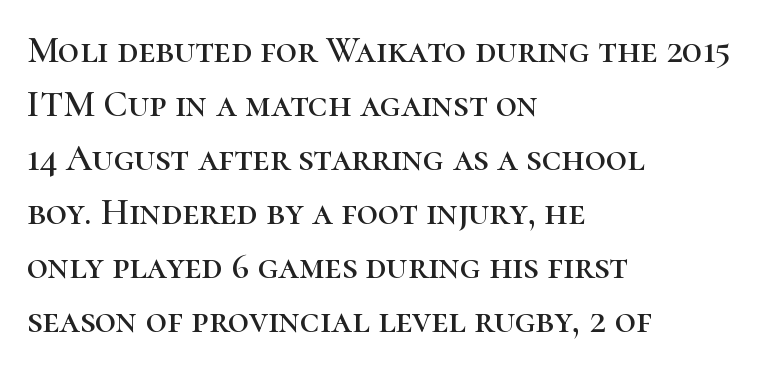
Rule under the text: the space is simply empty. Glyph-to-glyph distance matches everyday printed text. Normally led — the rows are evenly, conventionally spaced. Serifs: yes, visible at the terminals of the letterforms. Character widths vary here, with narrow letters taking less room than wide ones. This sample is left-justified, so line endings fall wherever the words run out.
